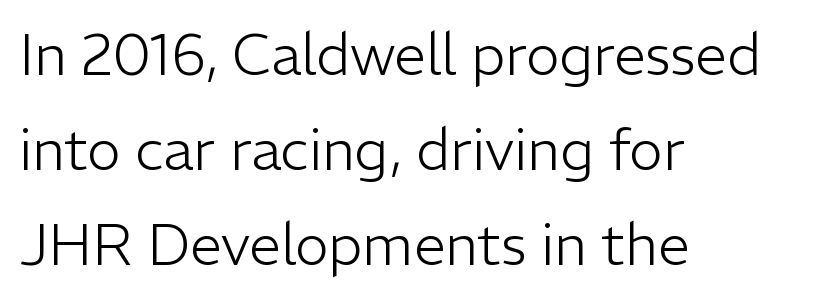
Q: Is the text bold? A: No.
Q: Is the text italic (slanted)? A: No, it is upright.
Q: Is the typeface a serif or a sans-serif typeface? A: Sans-serif.
Q: Is the text underlined? A: No.
Q: How is the paragraph aligned? A: Left-aligned.
Q: Is the spacing between letters normal or unusually wide? A: Normal.
Q: Is the spacing between lines tight, normal or loose? A: Normal.
Q: Width (condensed, normal, or wide)? A: Normal.
Q: Stroke contrast? A: Low.
Q: x-height? A: Medium.
Q: Monospaced? A: No.
